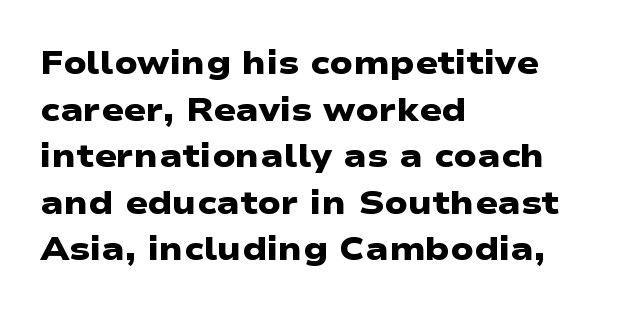
Q: Is the text bold? A: Yes.
Q: Is the typeface a serif or a sans-serif typeface? A: Sans-serif.
Q: Is the text underlined? A: No.
Q: How is the paragraph aligned? A: Left-aligned.
Q: Is the spacing between letters normal or unusually wide? A: Normal.
Q: Is the spacing between lines tight, normal or loose? A: Normal.
Q: Width (condensed, normal, or wide)? A: Wide.
Q: Stroke contrast? A: Low.
Q: x-height? A: Medium.
Q: Monospaced? A: No.
